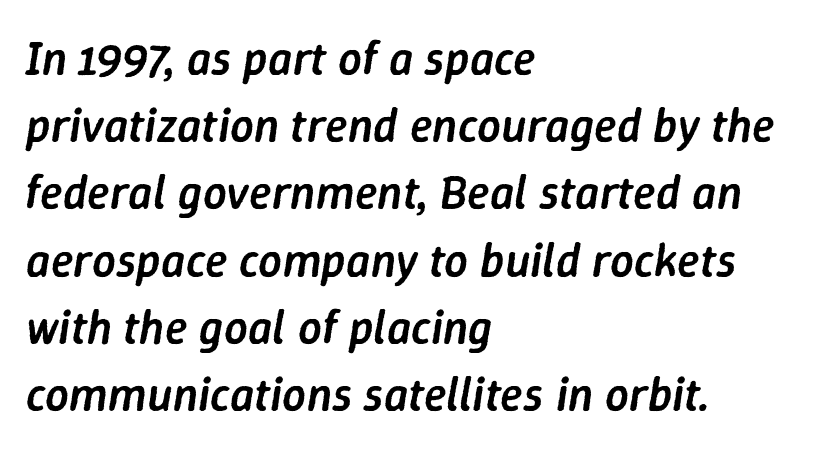
Q: Is the text bold? A: Semi-bold.
Q: Is the text italic (slanted)? A: Yes, it leans right by about 9 degrees.
Q: Is the text underlined? A: No.
Q: How is the paragraph aligned? A: Left-aligned.
Q: Is the spacing between letters normal or unusually wide? A: Normal.
Q: Is the spacing between lines tight, normal or loose? A: Normal.
Q: Width (condensed, normal, or wide)? A: Normal.
Q: Stroke contrast? A: Low.
Q: x-height? A: Medium.
Q: Monospaced? A: No.
